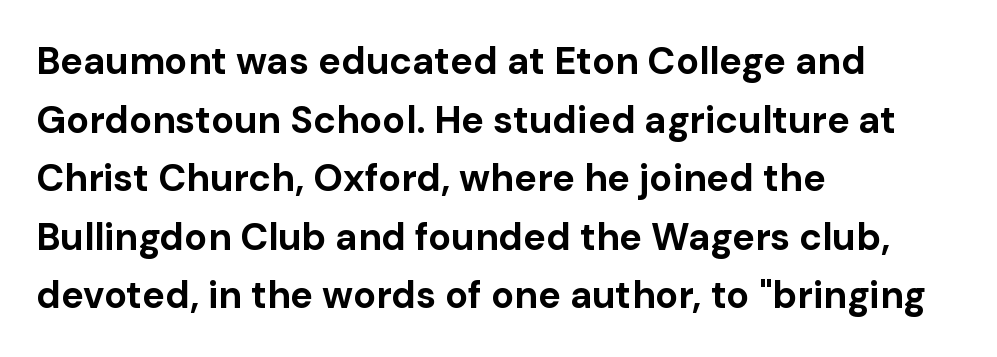
{"serif": "no", "italic": "no", "bold": "yes", "weight": "bold", "width": "normal", "stroke_contrast": "low", "x_height": "medium", "monospaced": "no", "underline": "no", "align": "left", "line_spacing": "normal", "line_spacing_ratio": 1.54, "letter_spacing": "normal", "letter_spacing_em": 0.0, "glyph_px": 38}
